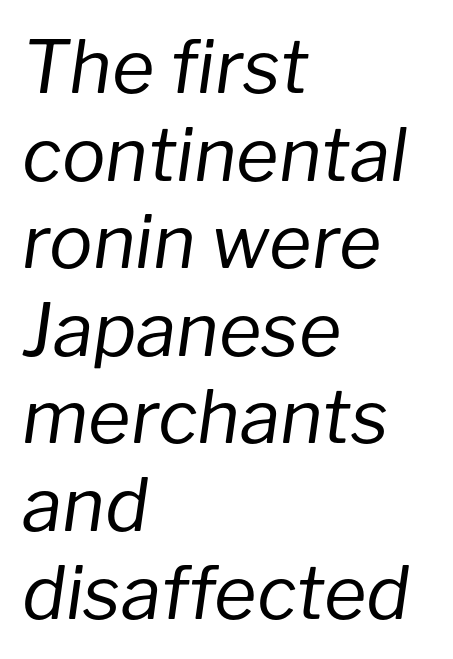
{"italic": "yes", "lean": "right", "slant_degrees": 8, "bold": "no", "weight": "regular", "width": "normal", "stroke_contrast": "low", "x_height": "medium", "monospaced": "no", "underline": "no", "align": "left", "line_spacing_ratio": 1.2, "letter_spacing": "normal", "letter_spacing_em": 0.0, "glyph_px": 73}
